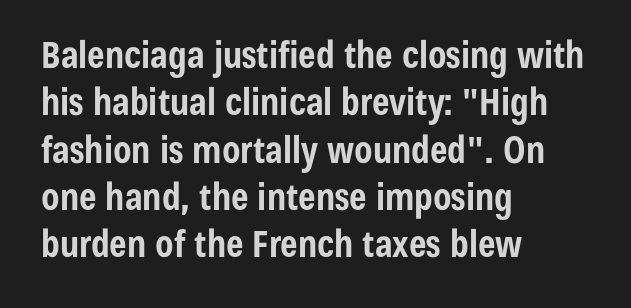
The paragraph has a hard left edge and a soft right edge. Here the designer chose a conventional face with non-uniform glyph widths. The passage shown has conventional tracking throughout. Each new line begins a customary step beneath the previous one.
